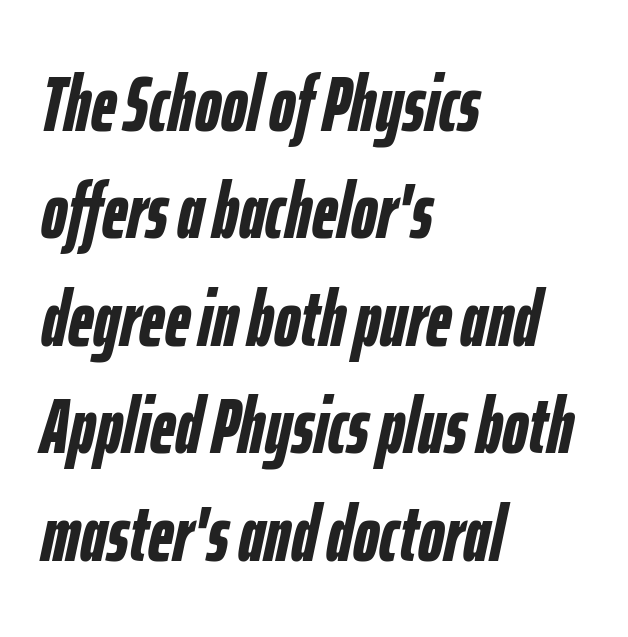
Q: Is the text bold? A: Yes.
Q: Is the text italic (slanted)? A: Yes, it leans right by about 12 degrees.
Q: Is the text underlined? A: No.
Q: How is the paragraph aligned? A: Left-aligned.
Q: Is the spacing between letters normal or unusually wide? A: Normal.
Q: Is the spacing between lines tight, normal or loose? A: Normal.
Q: Width (condensed, normal, or wide)? A: Condensed.
Q: Stroke contrast? A: Low.
Q: x-height? A: Medium.
Q: Monospaced? A: No.
